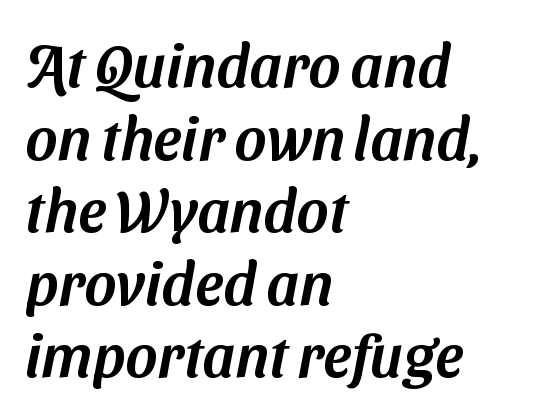
The image shows 60 px sans-serif type; set left-aligned, line spacing 1.21x, normal letter spacing, not underlined; medium stroke contrast and a medium x-height.
